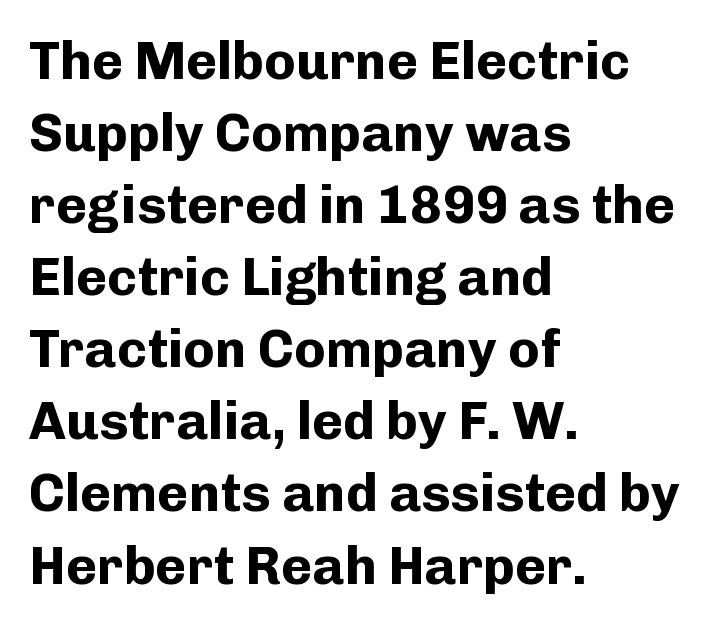
{"serif": "no", "italic": "no", "bold": "yes", "weight": "bold", "width": "normal", "stroke_contrast": "low", "x_height": "medium", "monospaced": "no", "underline": "no", "align": "left", "line_spacing": "normal", "line_spacing_ratio": 1.36, "letter_spacing": "normal", "letter_spacing_em": 0.0, "glyph_px": 53}
